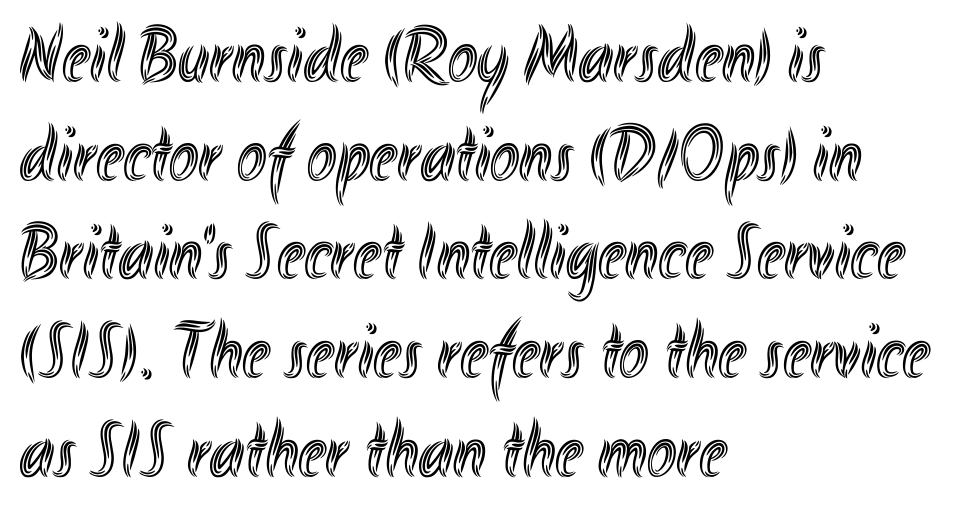
{"width": "condensed", "x_height": "small", "monospaced": "no", "underline": "no", "align": "left", "line_spacing": "normal", "line_spacing_ratio": 1.25, "letter_spacing": "normal", "letter_spacing_em": 0.0, "glyph_px": 79}
